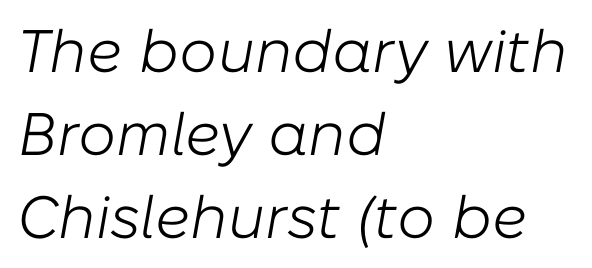
{"italic": "yes", "lean": "right", "slant_degrees": 10, "bold": "no", "weight": "light", "width": "normal", "stroke_contrast": "low", "x_height": "medium", "monospaced": "no", "underline": "no", "align": "left", "line_spacing": "normal", "line_spacing_ratio": 1.38, "letter_spacing": "normal", "letter_spacing_em": 0.0, "glyph_px": 60}
